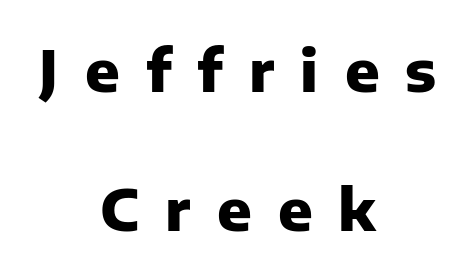
The image shows 57 px heavy sans-serif type, upright; set centered, loose line spacing (2.43x), unusually wide letter spacing (+0.46 em), not underlined; low stroke contrast and a medium x-height.
